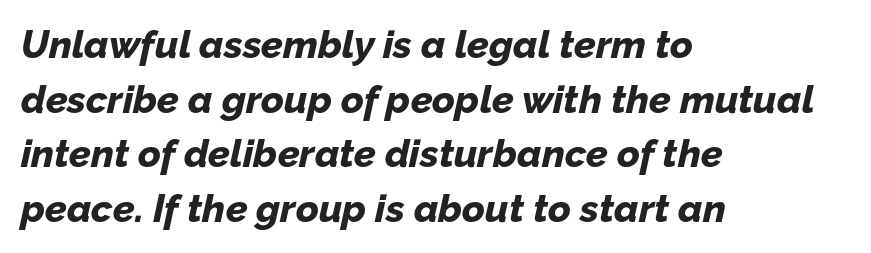
{"italic": "yes", "lean": "right", "slant_degrees": 12, "bold": "yes", "weight": "bold", "width": "normal", "stroke_contrast": "low", "x_height": "medium", "monospaced": "no", "underline": "no", "align": "left", "line_spacing": "normal", "line_spacing_ratio": 1.4, "letter_spacing": "normal", "letter_spacing_em": 0.0, "glyph_px": 39}
